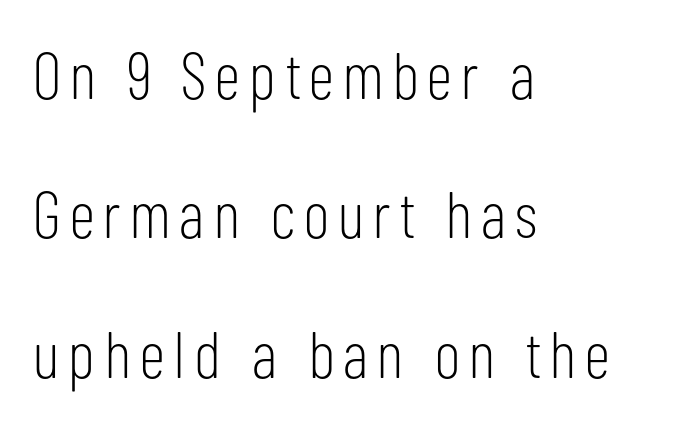
{"serif": "no", "italic": "no", "bold": "no", "weight": "light", "width": "condensed", "stroke_contrast": "low", "x_height": "medium", "monospaced": "no", "underline": "no", "align": "left", "line_spacing": "loose", "line_spacing_ratio": 2.11, "glyph_px": 66}
